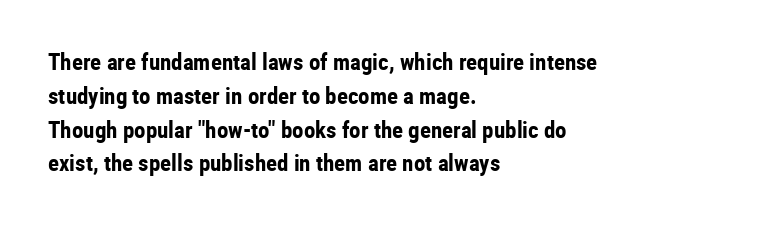
The image shows 23 px bold type, upright; set left-aligned, normal line spacing (1.47x), normal letter spacing, not underlined.
